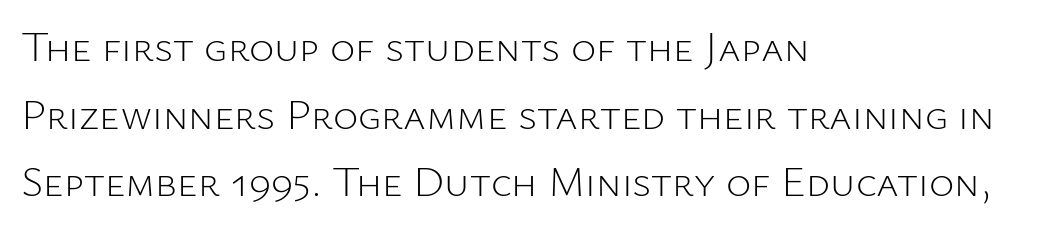
A light-to-regular cut is what we see here. Each new line begins a customary step beneath the previous one. No italicization has been applied; the sample stays upright. Leftover space on each line is placed entirely after the last word. The font family rendered here belongs to the sans-serif group.
